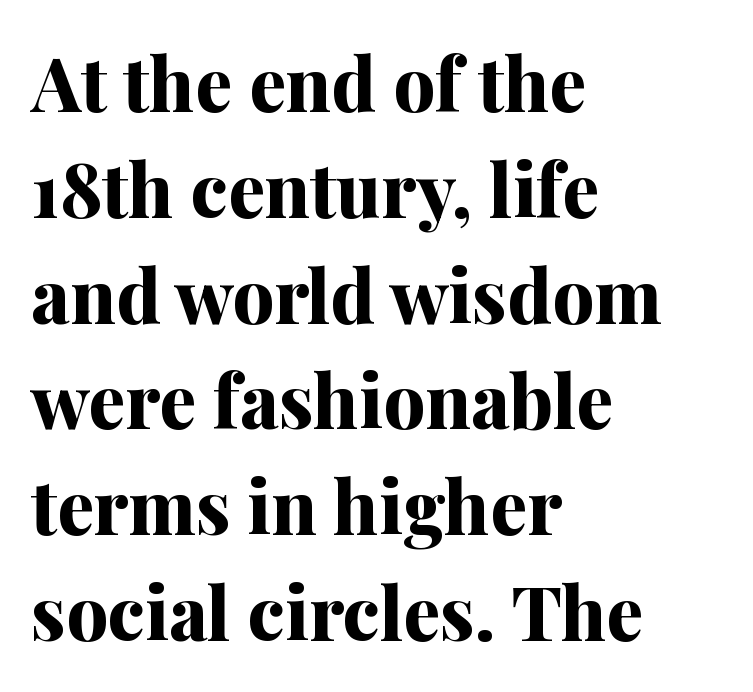
The image shows 74 px bold serif type, upright; set left-aligned, normal line spacing (1.43x), normal letter spacing, not underlined; medium stroke contrast and a medium x-height.
